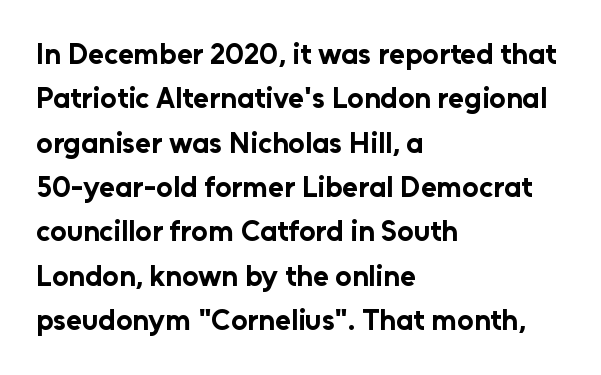
The passage shown is typed in a proportional face where columns would drift. Check where the strokes stop: nothing finishes them off — pure sans. Horizontal alignment here is leftward, the default for most running prose. Rule under the text: the space is simply empty. You'd pick this weight for a headline — it's a proper bold. Horizontal bands of white between lines are of average thickness.
